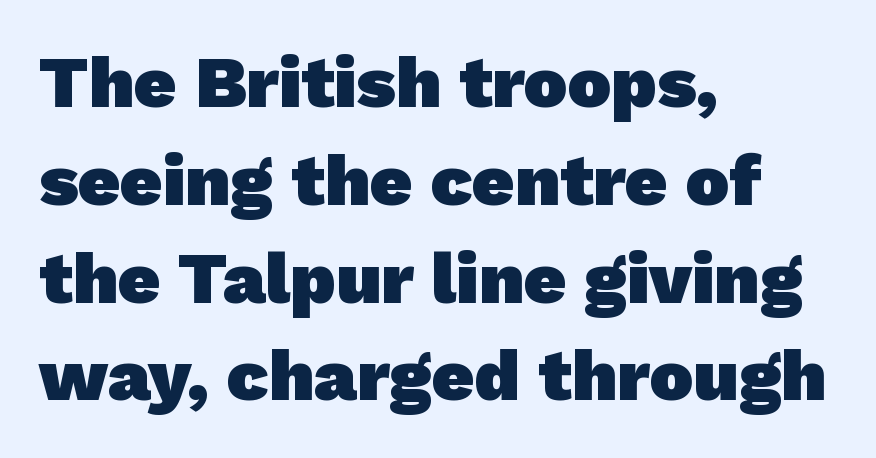
{"serif": "no", "bold": "yes", "weight": "heavy", "width": "normal", "stroke_contrast": "low", "x_height": "medium", "monospaced": "no", "underline": "no", "align": "left", "line_spacing": "normal", "line_spacing_ratio": 1.34, "letter_spacing": "normal", "letter_spacing_em": 0.0, "glyph_px": 73}
